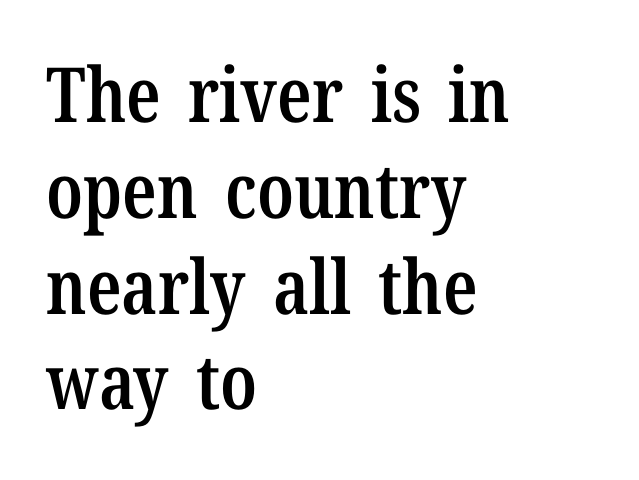
The image shows 76 px semibold, condensed serif type, upright; set left-aligned, normal line spacing (1.26x), normal letter spacing, not underlined; low stroke contrast and a medium x-height.
